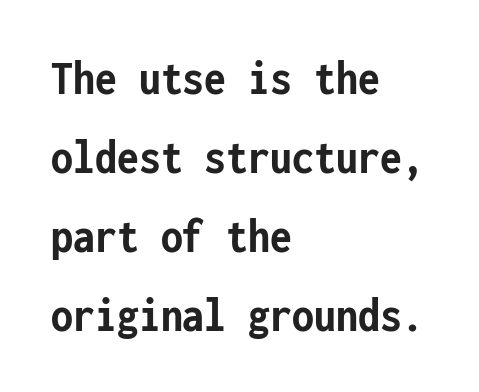
Q: Is the text bold? A: Yes.
Q: Is the text italic (slanted)? A: No, it is upright.
Q: Is the typeface a serif or a sans-serif typeface? A: Sans-serif.
Q: Is the text underlined? A: No.
Q: How is the paragraph aligned? A: Left-aligned.
Q: Is the spacing between letters normal or unusually wide? A: Normal.
Q: Is the spacing between lines tight, normal or loose? A: Normal.
Q: Width (condensed, normal, or wide)? A: Condensed.
Q: Stroke contrast? A: Low.
Q: x-height? A: Medium.
Q: Monospaced? A: Yes.
